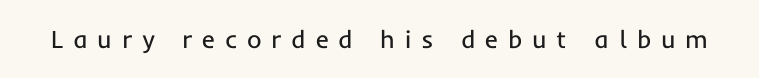
The image shows 25 px text type, upright; set unusually wide letter spacing (+0.39 em), not underlined.
